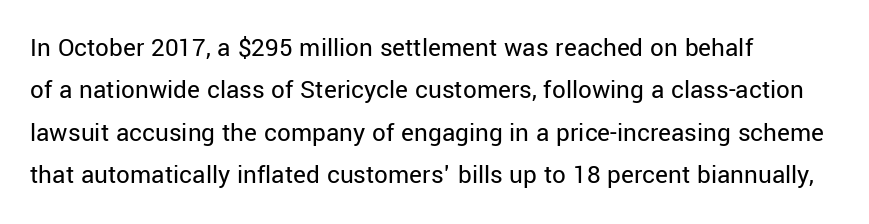
{"italic": "no", "bold": "no", "underline": "no", "align": "left", "line_spacing": "normal", "line_spacing_ratio": 1.57, "letter_spacing": "normal", "letter_spacing_em": 0.0, "glyph_px": 27}
